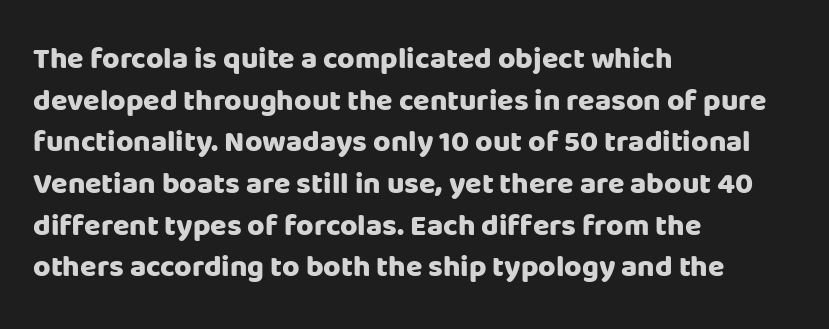
The passage shown is not underscored anywhere. Is there any slant? The stems are plumb. Every row of glyphs begins at an identical x-position on the left. Character widths vary here, with narrow letters taking less room than wide ones.
